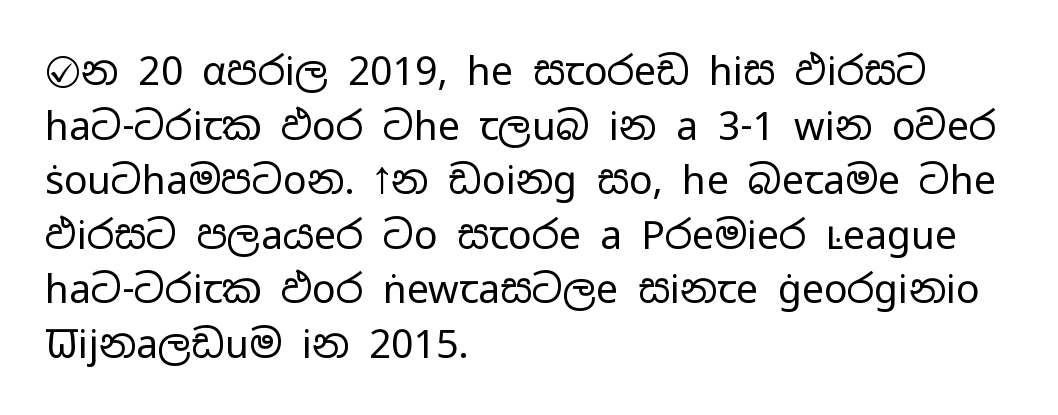
Q: Is the text bold? A: No.
Q: Is the text italic (slanted)? A: No, it is upright.
Q: Is the typeface a serif or a sans-serif typeface? A: Sans-serif.
Q: Is the text underlined? A: No.
Q: How is the paragraph aligned? A: Left-aligned.
Q: Is the spacing between letters normal or unusually wide? A: Normal.
Q: Is the spacing between lines tight, normal or loose? A: Normal.
Q: Width (condensed, normal, or wide)? A: Wide.
Q: Stroke contrast? A: Low.
Q: x-height? A: Medium.
Q: Monospaced? A: No.
